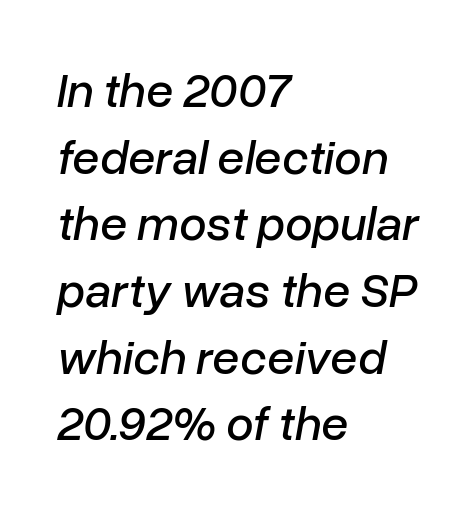
The image shows 49 px text type, italic (leaning right); set left-aligned, normal line spacing (1.36x), normal letter spacing, not underlined; low stroke contrast and a medium x-height.
